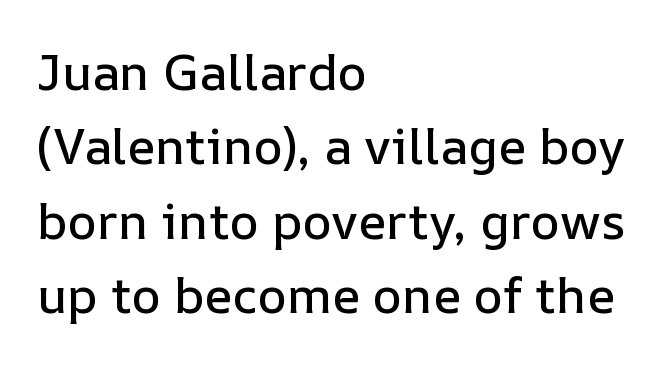
Q: Is the text italic (slanted)? A: No, it is upright.
Q: Is the text underlined? A: No.
Q: How is the paragraph aligned? A: Left-aligned.
Q: Is the spacing between letters normal or unusually wide? A: Normal.
Q: Is the spacing between lines tight, normal or loose? A: Normal.
Q: Width (condensed, normal, or wide)? A: Normal.
Q: Stroke contrast? A: Low.
Q: x-height? A: Medium.
Q: Monospaced? A: No.
